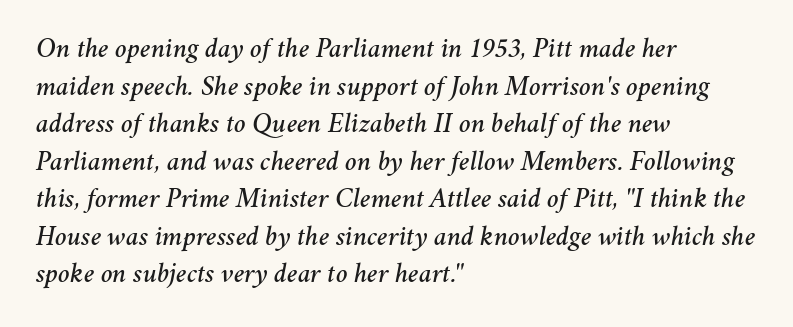
{"italic": "yes", "lean": "right", "slant_degrees": 11, "width": "normal", "stroke_contrast": "medium", "x_height": "medium", "monospaced": "no", "underline": "no", "align": "left", "line_spacing": "normal", "line_spacing_ratio": 1.34, "letter_spacing": "normal", "letter_spacing_em": 0.0, "glyph_px": 28}
